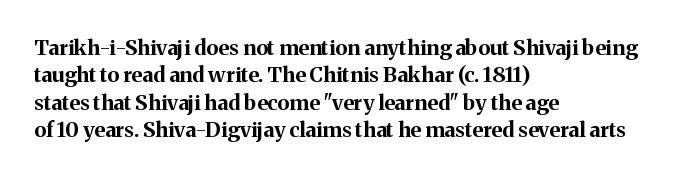
{"italic": "no", "bold": "yes", "underline": "no", "align": "left", "line_spacing": "normal", "line_spacing_ratio": 1.3, "letter_spacing": "normal", "letter_spacing_em": 0.0, "glyph_px": 21}
